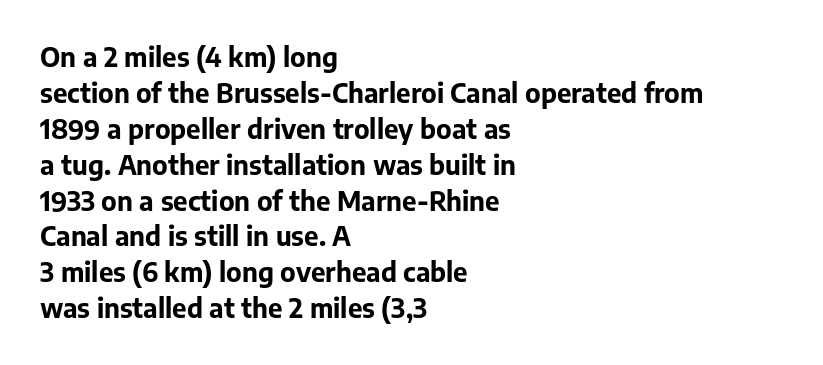
The image shows 26 px bold type, upright; set left-aligned, normal line spacing (1.38x), normal letter spacing, not underlined.
